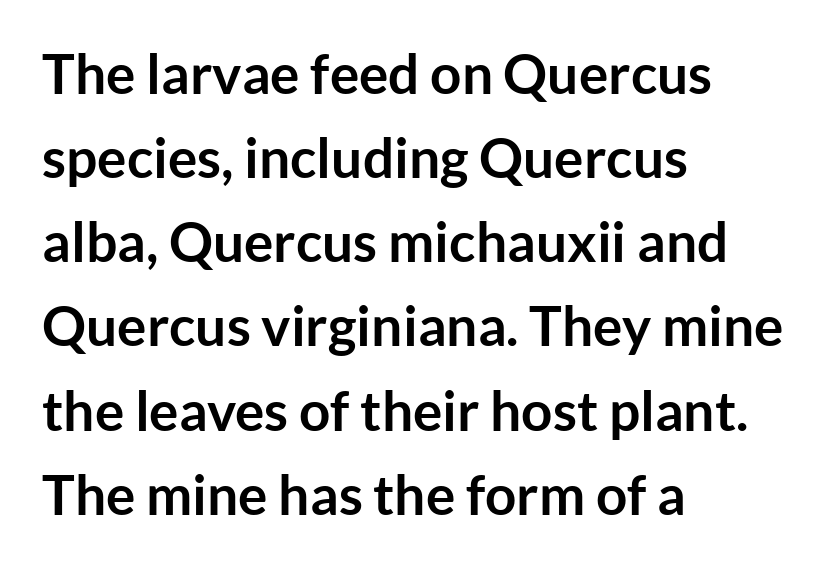
{"serif": "no", "italic": "no", "bold": "yes", "weight": "semibold", "width": "normal", "stroke_contrast": "low", "x_height": "medium", "monospaced": "no", "underline": "no", "align": "left", "line_spacing": "normal", "line_spacing_ratio": 1.53, "letter_spacing": "normal", "letter_spacing_em": 0.0, "glyph_px": 55}
